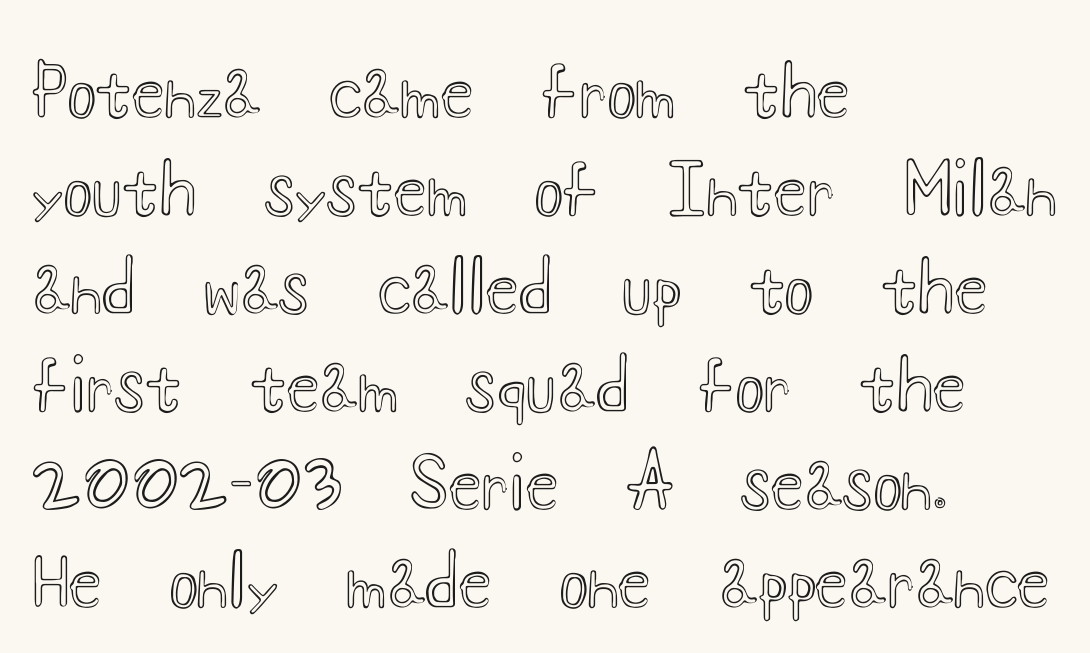
{"italic": "no", "width": "wide", "x_height": "small", "monospaced": "no", "underline": "no", "align": "left", "line_spacing": "normal", "line_spacing_ratio": 1.44, "letter_spacing": "normal", "letter_spacing_em": 0.0, "glyph_px": 68}
